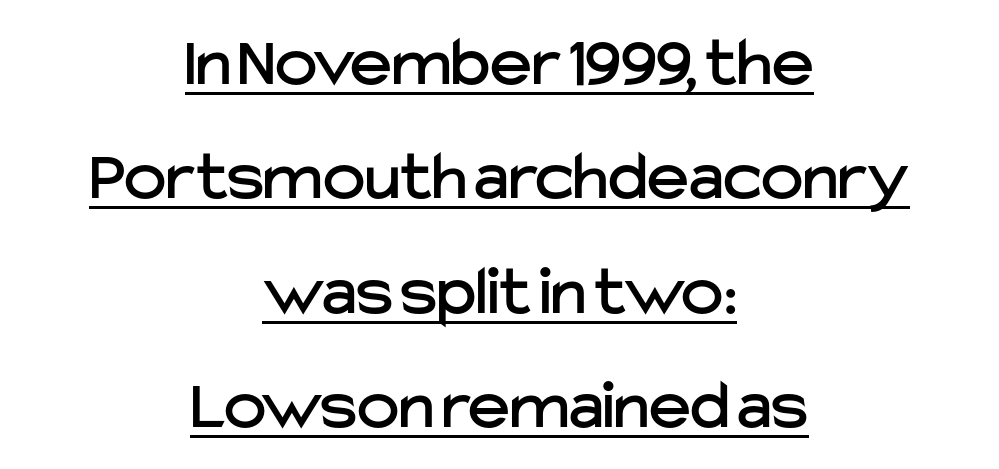
{"serif": "no", "italic": "no", "width": "normal", "stroke_contrast": "low", "x_height": "medium", "monospaced": "no", "underline": "yes", "align": "center", "line_spacing": "normal", "line_spacing_ratio": 1.61, "letter_spacing": "normal", "letter_spacing_em": 0.0, "glyph_px": 71}
